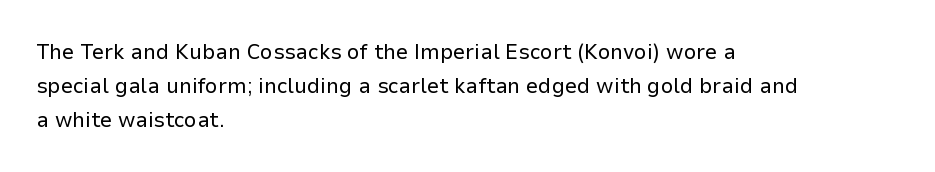
The image shows 22 px text type, upright; set left-aligned, normal line spacing (1.55x), normal letter spacing, not underlined.
